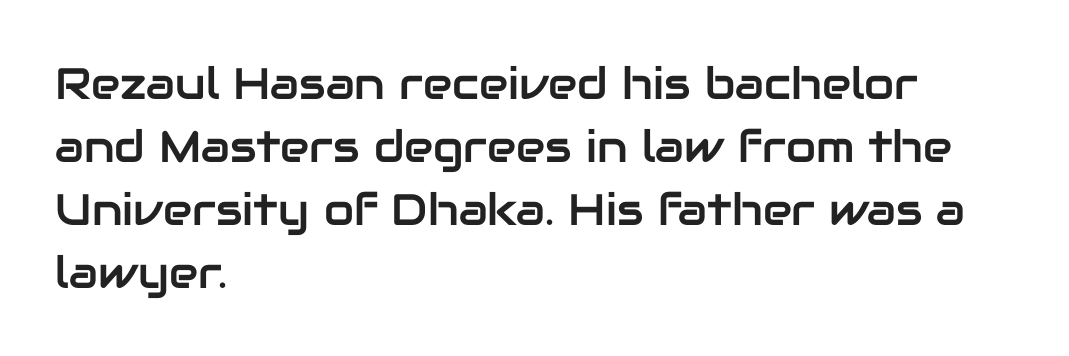
Q: Is the text italic (slanted)? A: No, it is upright.
Q: Is the typeface a serif or a sans-serif typeface? A: Sans-serif.
Q: Is the text underlined? A: No.
Q: How is the paragraph aligned? A: Left-aligned.
Q: Is the spacing between letters normal or unusually wide? A: Normal.
Q: Is the spacing between lines tight, normal or loose? A: Normal.
Q: Width (condensed, normal, or wide)? A: Normal.
Q: Stroke contrast? A: Low.
Q: x-height? A: Medium.
Q: Monospaced? A: No.
